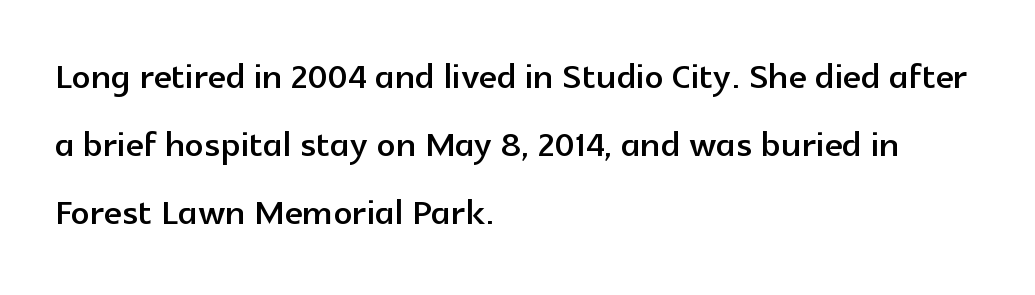
{"serif": "no", "italic": "no", "width": "normal", "x_height": "medium", "monospaced": "no", "underline": "no", "align": "left", "line_spacing": "normal", "line_spacing_ratio": 1.45, "letter_spacing": "normal", "letter_spacing_em": 0.0, "glyph_px": 47}
